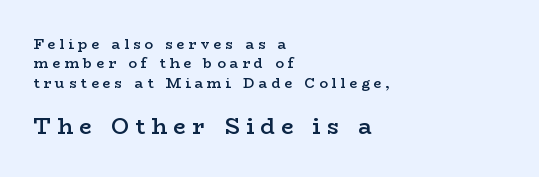
Each line starts at the same left margin while the right side varies. The letters are spread apart with noticeably loose tracking. The specimen omits any rule beneath the text block's lines. This sample keeps an unexceptional amount of space between lines. Look at the stroke-to-counter ratio: somewhat heavy, a semibold. Bigger letters appear in the bottom chunk; the top chunk is reduced.
